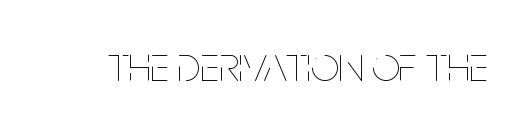
Q: Is the text bold? A: No.
Q: Is the text italic (slanted)? A: No, it is upright.
Q: Is the text underlined? A: No.
Q: Is the spacing between letters normal or unusually wide? A: Normal.
Q: Width (condensed, normal, or wide)? A: Condensed.
Q: Stroke contrast? A: Low.
Q: x-height? A: Large.
Q: Monospaced? A: No.
